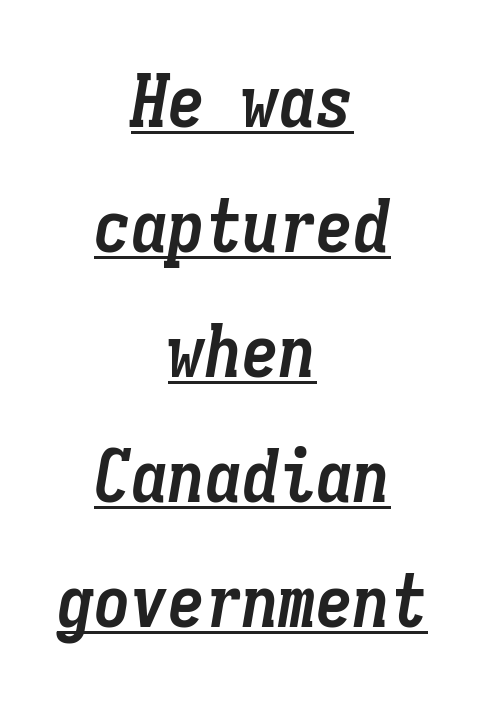
{"italic": "yes", "lean": "right", "slant_degrees": 9, "bold": "yes", "weight": "semibold", "width": "condensed", "stroke_contrast": "low", "x_height": "medium", "monospaced": "yes", "underline": "yes", "align": "center", "line_spacing": "normal", "line_spacing_ratio": 1.69, "letter_spacing": "normal", "letter_spacing_em": 0.0, "glyph_px": 74}
